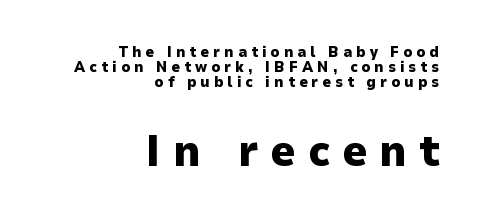
{"serif": "no", "italic": "no", "bold": "yes", "weight": "heavy", "width": "normal", "stroke_contrast": "low", "x_height": "medium", "monospaced": "no", "underline": "no", "align": "right", "line_spacing": "tight", "line_spacing_ratio": 1.0, "letter_spacing": "wide", "letter_spacing_em": 0.27, "larger_block": "second", "size_ratio": 2.93, "glyph_px": 44}
